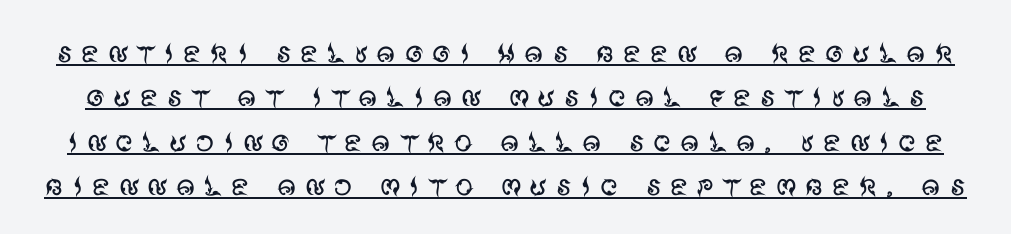
{"serif": "no", "italic": "no", "bold": "no", "weight": "regular", "width": "normal", "stroke_contrast": "medium", "x_height": "large", "monospaced": "no", "underline": "yes", "line_spacing_ratio": 1.2, "letter_spacing": "wide", "letter_spacing_em": 0.21, "glyph_px": 37}
